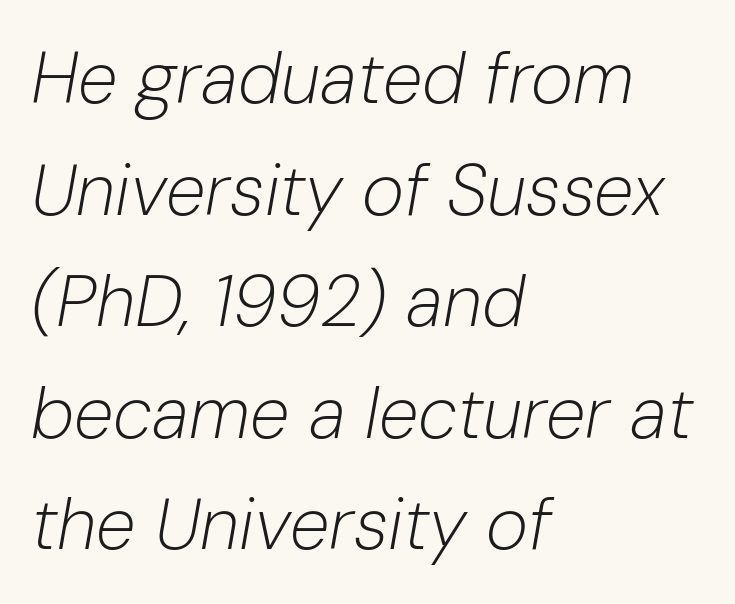
The image shows 72 px light type, italic (leaning right); set left-aligned, normal line spacing (1.55x), normal letter spacing, not underlined; low stroke contrast and a medium x-height.
